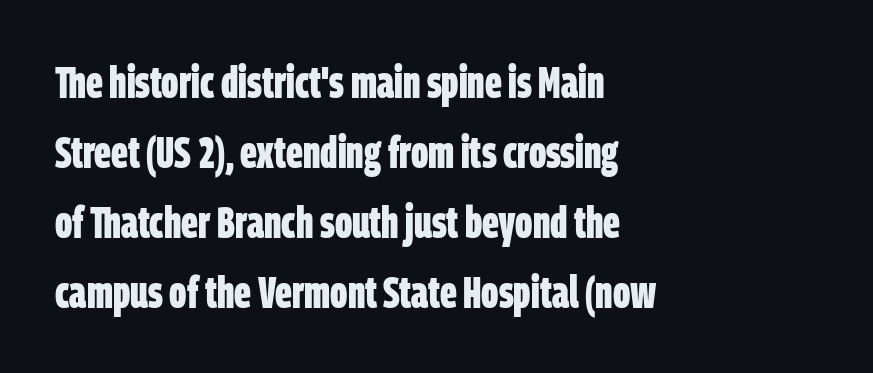
Visually the block forms a straight wall on the left and a jagged coastline on the right. Set as a true bold cut, around the 700 mark. Letter spacing: default. The vertical gap from one line to the next is medium. I'd call this a sans setting — the letters go barefoot. Check under the words: just untouched page.
